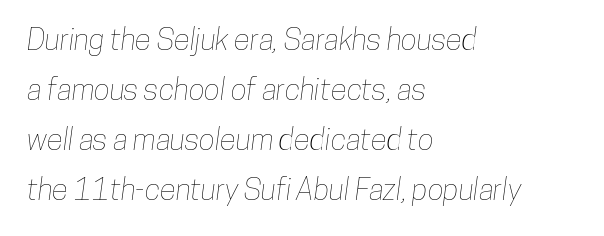
The image shows 30 px condensed type; set left-aligned, normal line spacing (1.67x), normal letter spacing, not underlined; low stroke contrast and a medium x-height.
